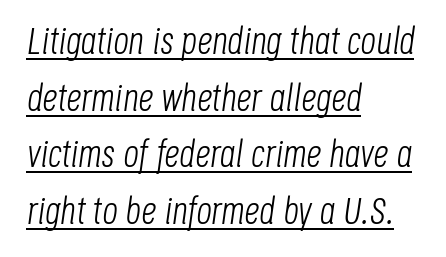
{"italic": "yes", "lean": "right", "slant_degrees": 8, "bold": "no", "weight": "light", "width": "condensed", "stroke_contrast": "low", "x_height": "large", "monospaced": "no", "underline": "yes", "align": "left", "line_spacing": "normal", "line_spacing_ratio": 1.49, "letter_spacing": "normal", "letter_spacing_em": 0.0, "glyph_px": 38}
